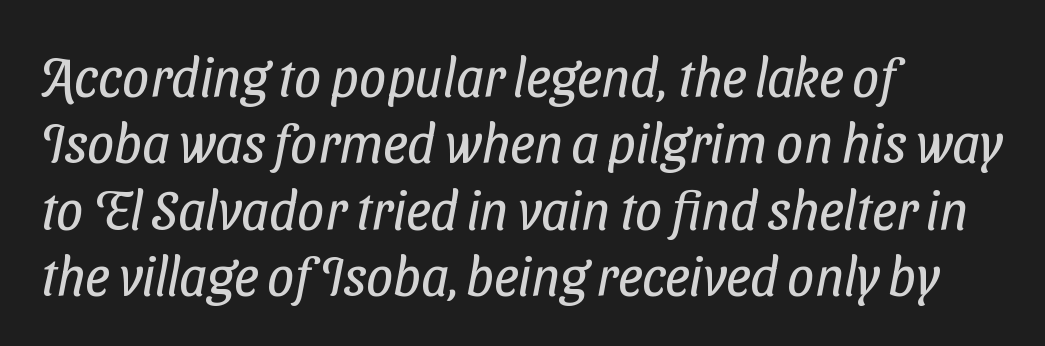
The image shows 54 px regular-weight, condensed sans-serif type; set left-aligned, line spacing 1.23x, normal letter spacing, not underlined; low stroke contrast and a medium x-height.
